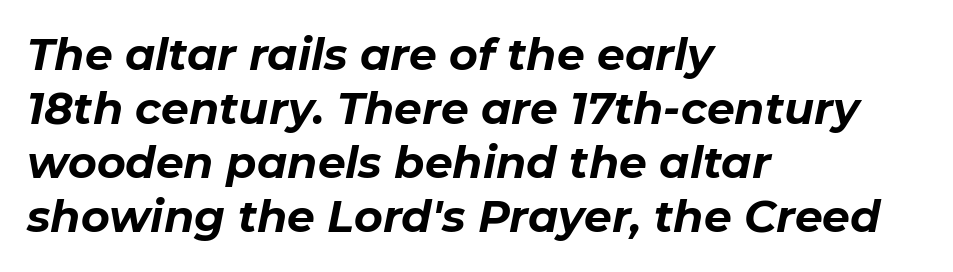
A student would call this left alignment; a typographer would say flush left, rag right. Character widths vary here, with narrow letters taking less room than wide ones. The words here are not underlined. The axis of the letterforms is tilted away from vertical. Is the letter spacing exaggerated? No — it looks like the ordinary default. Strokes here are thick enough to call this a true bold.
